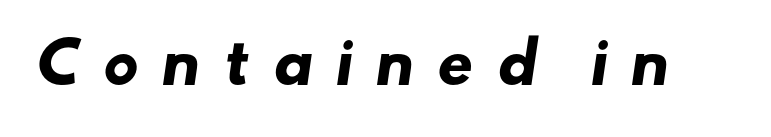
Q: Is the text bold? A: Yes.
Q: Is the typeface a serif or a sans-serif typeface? A: Sans-serif.
Q: Is the text underlined? A: No.
Q: Is the spacing between letters normal or unusually wide? A: Unusually wide.
Q: Width (condensed, normal, or wide)? A: Wide.
Q: Stroke contrast? A: Low.
Q: x-height? A: Small.
Q: Monospaced? A: No.
